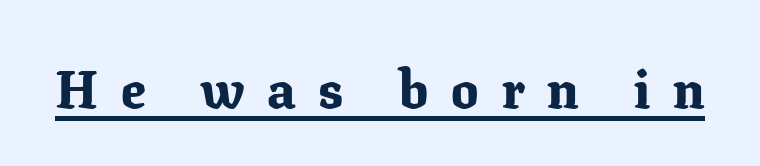
The image shows 54 px bold serif type, upright; set unusually wide letter spacing (+0.42 em), underlined; low stroke contrast and a medium x-height.
